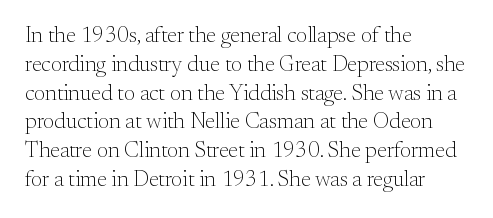
No extra ink here — the face is not bold. The ragged edge is on the right, which tells us the setting is flush left. Decoration check: the copy has no underline. Between one letter and the next there's only the usual sliver of space. No italicization has been applied; the sample stays upright. Successive baselines arrive at the customary interval.
